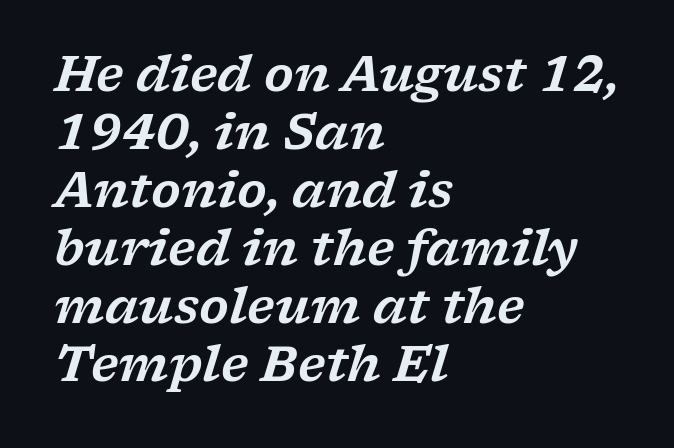
Q: Is the text italic (slanted)? A: Yes, it leans right by about 17 degrees.
Q: Is the typeface a serif or a sans-serif typeface? A: Serif.
Q: Is the text underlined? A: No.
Q: How is the paragraph aligned? A: Left-aligned.
Q: Is the spacing between letters normal or unusually wide? A: Normal.
Q: Width (condensed, normal, or wide)? A: Wide.
Q: Stroke contrast? A: Low.
Q: x-height? A: Medium.
Q: Monospaced? A: No.
